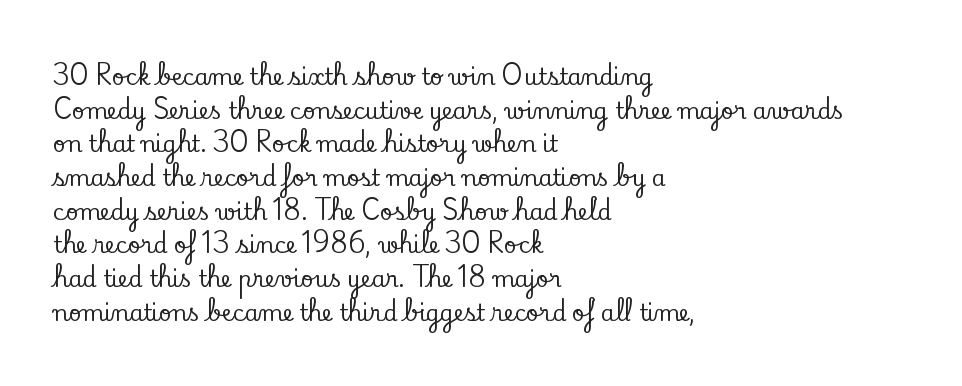
One glance says typical: line gaps are just what's usual. The letters stand upright; this is a roman face. The gap between lines stays unmarked. These lines keep a tight, regular rhythm from letter to letter. Casual observation: everything's shoved over to the left.
